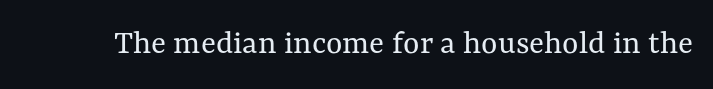
The image shows 35 px regular-weight type, upright; set normal letter spacing, not underlined; medium stroke contrast and a medium x-height.
